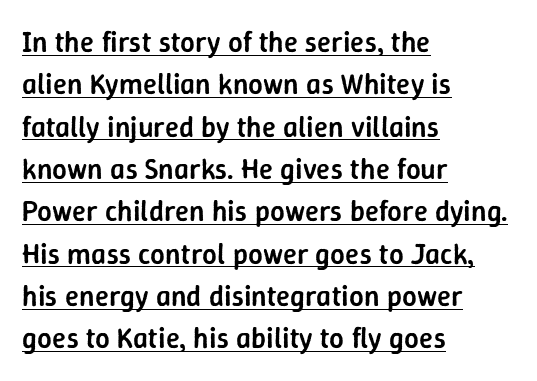
Every letter is mildly thick-stroked: semibold rather than bold. Posture: upright roman. All the whitespace from short lines collects on the right. Caption: lettering with a line underneath. This rendering employs a face without finishing strokes, i.e., a sans-serif. Normally led — the rows are evenly, conventionally spaced.
